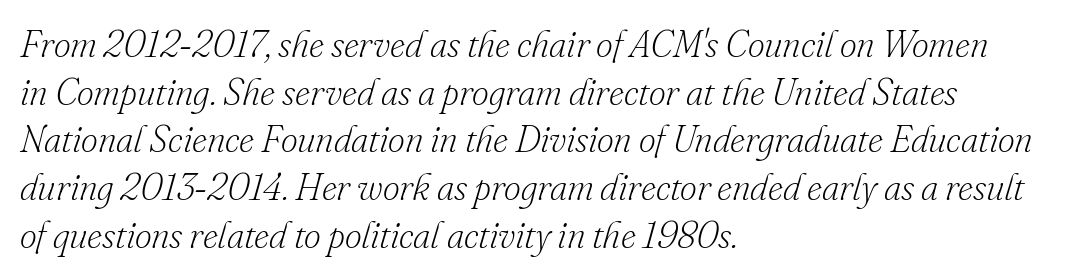
Q: Is the text bold? A: No.
Q: Is the text italic (slanted)? A: Yes, it leans right by about 16 degrees.
Q: Is the typeface a serif or a sans-serif typeface? A: Serif.
Q: Is the text underlined? A: No.
Q: How is the paragraph aligned? A: Left-aligned.
Q: Is the spacing between letters normal or unusually wide? A: Normal.
Q: Is the spacing between lines tight, normal or loose? A: Normal.
Q: Width (condensed, normal, or wide)? A: Normal.
Q: Stroke contrast? A: Low.
Q: x-height? A: Small.
Q: Monospaced? A: No.
